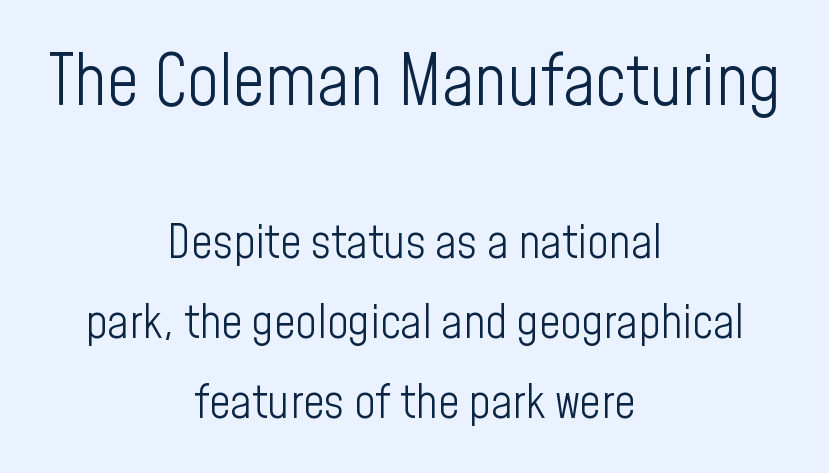
Q: Is the text bold? A: No.
Q: Is the text italic (slanted)? A: No, it is upright.
Q: Is the typeface a serif or a sans-serif typeface? A: Sans-serif.
Q: Is the text underlined? A: No.
Q: How is the paragraph aligned? A: Centered.
Q: Is the spacing between letters normal or unusually wide? A: Normal.
Q: Which block of text is set in a larger size, the first (top) or the second (bottom)? A: The first (top) one.
Q: Width (condensed, normal, or wide)? A: Condensed.
Q: Stroke contrast? A: Low.
Q: x-height? A: Medium.
Q: Monospaced? A: No.
